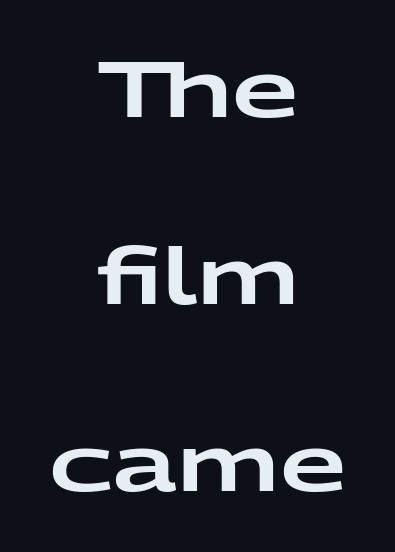
The passage shown is typeset with a sans-serif family. The typography opts for an upright posture over an oblique one. Each letter keeps its own natural width here, so spacing adapts to shape. If you folded the block vertically in half, each line would mirror itself in length. Just letters on the line, the space beneath them empty. Leading: increased.
